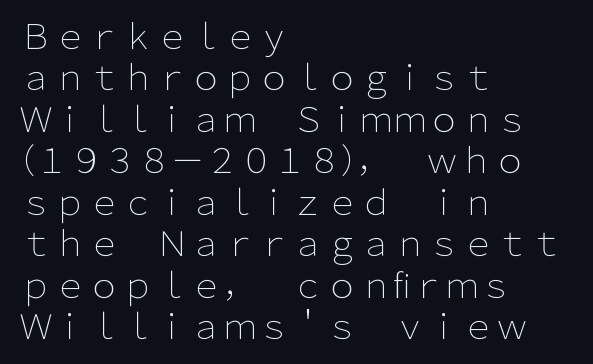
The image shows 34 px light sans-serif type, upright; set left-aligned, line spacing 1.22x, normal letter spacing, not underlined; low stroke contrast and a medium x-height.
